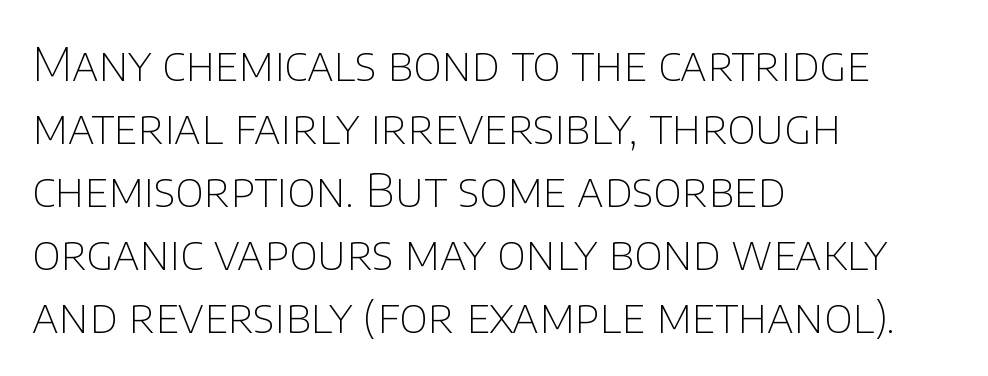
The image shows 47 px thin sans-serif type, upright; set left-aligned, normal line spacing (1.34x), normal letter spacing, not underlined; low stroke contrast and a large x-height.
